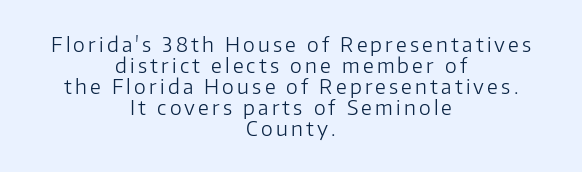
Does the leading feel generous? Not at all — it's pinched. Where is the straight margin? There isn't one; the lines are centered. The type sits square on the baseline with zero lean. The passage shown is not underscored anywhere. No extra ink here — the face is not bold.
